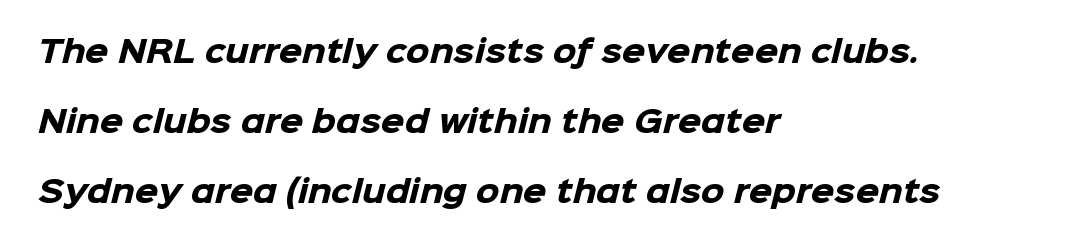
Q: Is the text bold? A: Yes.
Q: Is the typeface a serif or a sans-serif typeface? A: Sans-serif.
Q: Is the text underlined? A: No.
Q: How is the paragraph aligned? A: Left-aligned.
Q: Is the spacing between letters normal or unusually wide? A: Normal.
Q: Is the spacing between lines tight, normal or loose? A: Loose.
Q: Width (condensed, normal, or wide)? A: Normal.
Q: Stroke contrast? A: Low.
Q: x-height? A: Medium.
Q: Monospaced? A: No.
